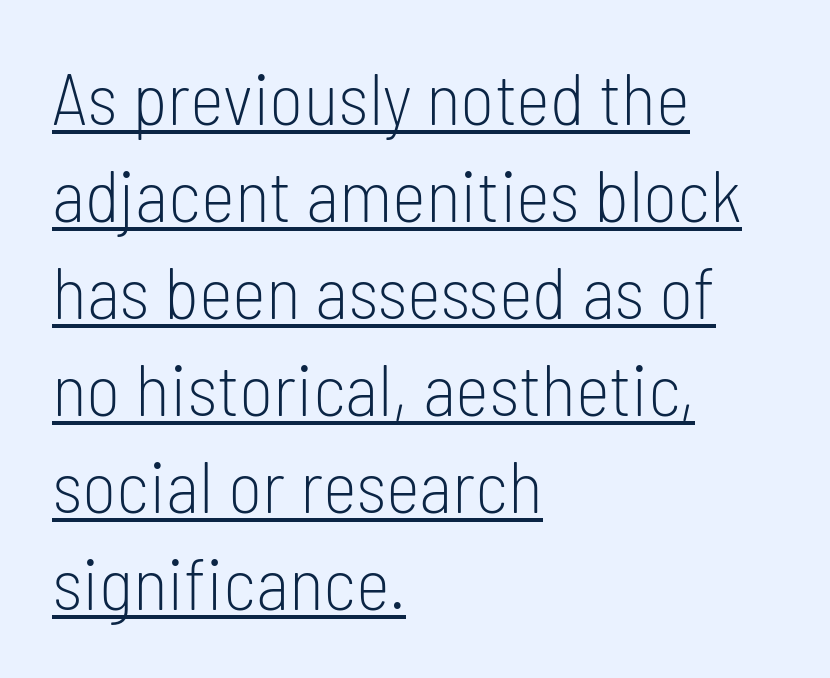
Heaviness? Minimal to ordinary, like unemphasized prose. The designer left line spacing at the default. Looks like someone drew a line under every word here. Where is the straight margin? On the left.
